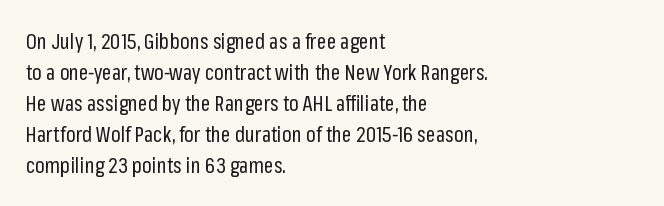
{"italic": "no", "bold": "no", "underline": "no", "align": "left", "line_spacing": "normal", "line_spacing_ratio": 1.48, "letter_spacing": "normal", "letter_spacing_em": 0.0, "glyph_px": 21}
